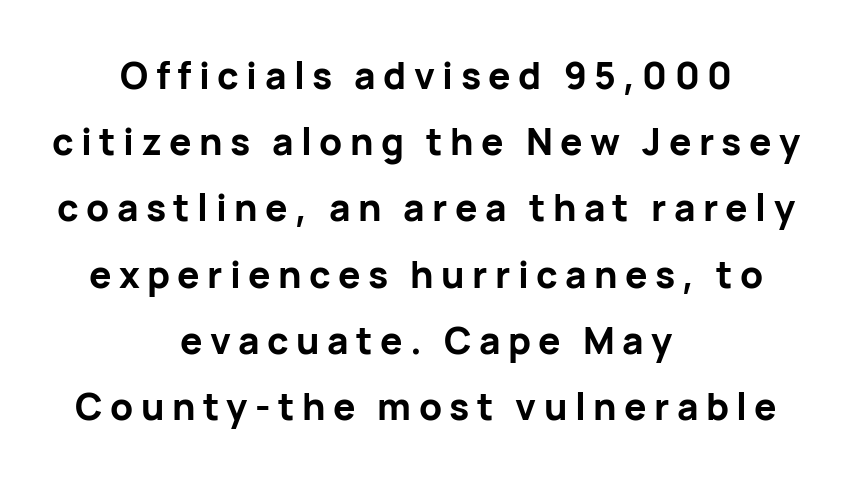
Is the block centered? Yes — each line is placed symmetrically about the middle. I'd call this a sans setting — the letters go barefoot. You can tell it's not italic because the verticals are truly vertical. Each word looks stretched out because of the extra space between its letters. No word sits above an underline. Stroke thickness is high; the sample reads as a true bold.
